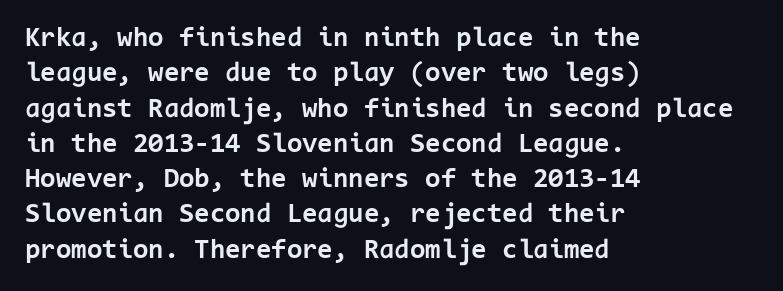
Q: Is the text bold? A: Yes.
Q: Is the text italic (slanted)? A: No, it is upright.
Q: Is the typeface a serif or a sans-serif typeface? A: Sans-serif.
Q: Is the text underlined? A: No.
Q: How is the paragraph aligned? A: Left-aligned.
Q: Is the spacing between letters normal or unusually wide? A: Normal.
Q: Is the spacing between lines tight, normal or loose? A: Normal.
Q: Width (condensed, normal, or wide)? A: Normal.
Q: Stroke contrast? A: Low.
Q: x-height? A: Medium.
Q: Monospaced? A: Yes.
